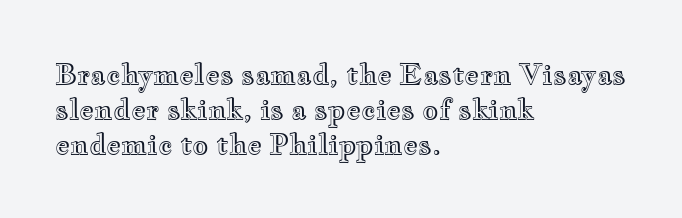
Q: Is the text italic (slanted)? A: No, it is upright.
Q: Is the text underlined? A: No.
Q: How is the paragraph aligned? A: Left-aligned.
Q: Is the spacing between letters normal or unusually wide? A: Normal.
Q: Is the spacing between lines tight, normal or loose? A: Normal.
Q: Width (condensed, normal, or wide)? A: Wide.
Q: x-height? A: Small.
Q: Monospaced? A: No.
